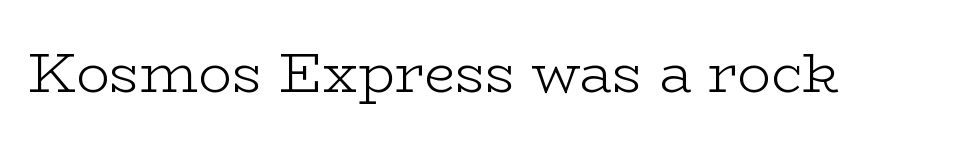
{"serif": "yes", "italic": "no", "bold": "no", "weight": "light", "width": "wide", "stroke_contrast": "low", "x_height": "medium", "monospaced": "no", "underline": "no", "letter_spacing": "normal", "letter_spacing_em": 0.0, "glyph_px": 56}
